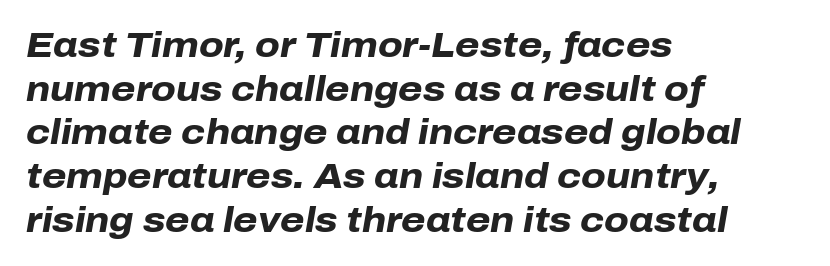
The image shows 35 px heavy type, italic (leaning right); set left-aligned, normal line spacing (1.25x), normal letter spacing, not underlined; low stroke contrast and a medium x-height.
